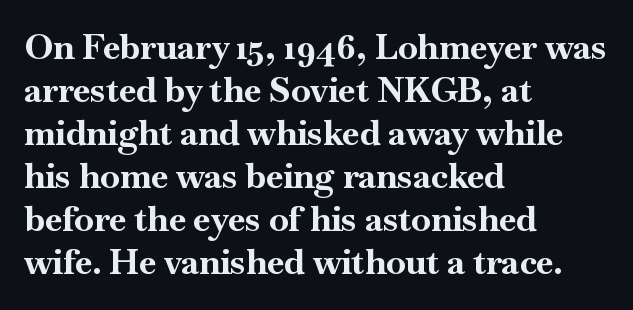
The image shows 35 px bold serif type, upright; set left-aligned, line spacing 1.23x, normal letter spacing, not underlined; high stroke contrast and a small x-height.
